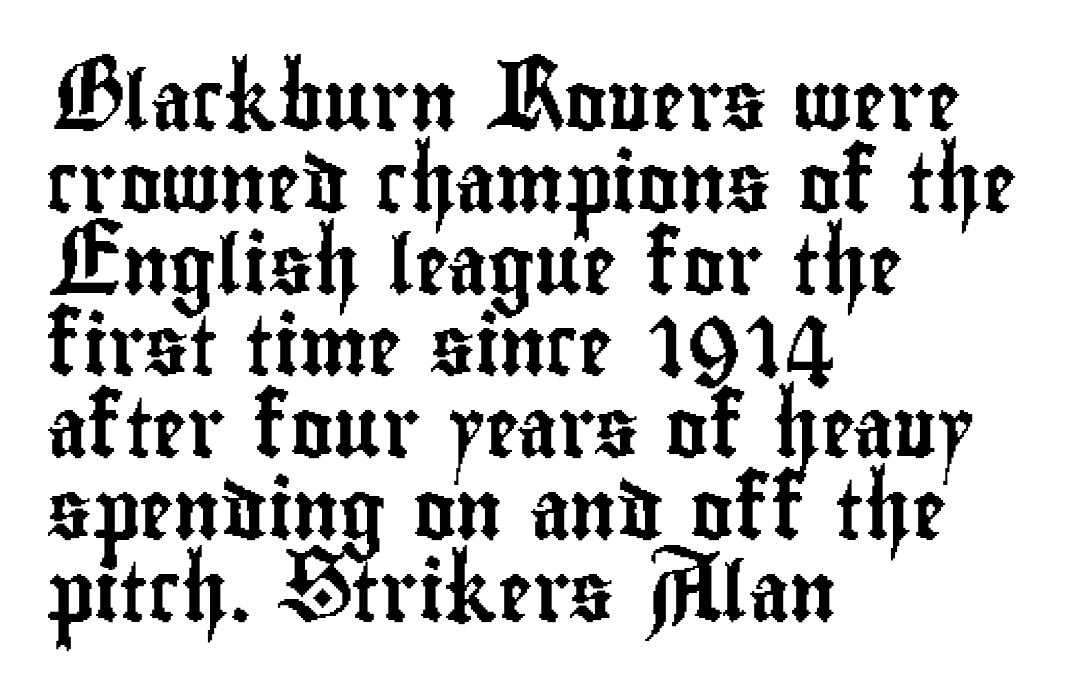
Q: Is the text italic (slanted)? A: No, it is upright.
Q: Is the typeface a serif or a sans-serif typeface? A: Sans-serif.
Q: Is the text underlined? A: No.
Q: How is the paragraph aligned? A: Left-aligned.
Q: Is the spacing between letters normal or unusually wide? A: Normal.
Q: Is the spacing between lines tight, normal or loose? A: Normal.
Q: Width (condensed, normal, or wide)? A: Condensed.
Q: Stroke contrast? A: Low.
Q: x-height? A: Small.
Q: Monospaced? A: No.
